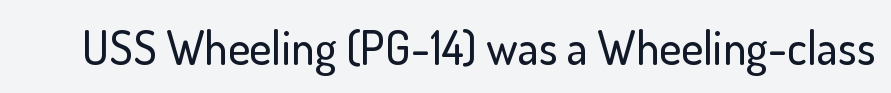
Q: Is the text italic (slanted)? A: No, it is upright.
Q: Is the typeface a serif or a sans-serif typeface? A: Sans-serif.
Q: Is the text underlined? A: No.
Q: Is the spacing between letters normal or unusually wide? A: Normal.
Q: Width (condensed, normal, or wide)? A: Normal.
Q: Stroke contrast? A: Low.
Q: x-height? A: Small.
Q: Monospaced? A: No.
